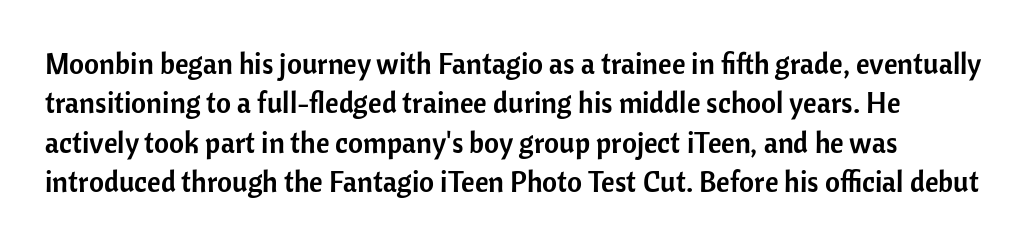
The image shows 29 px sans-serif type, upright; set normal line spacing (1.36x), normal letter spacing, not underlined; low stroke contrast and a medium x-height.
